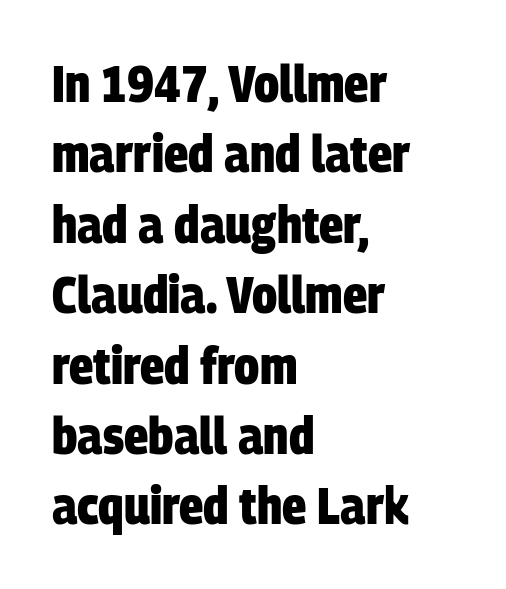
The image shows 51 px heavy, condensed sans-serif type; set left-aligned, normal line spacing (1.38x), normal letter spacing, not underlined; low stroke contrast and a large x-height.
